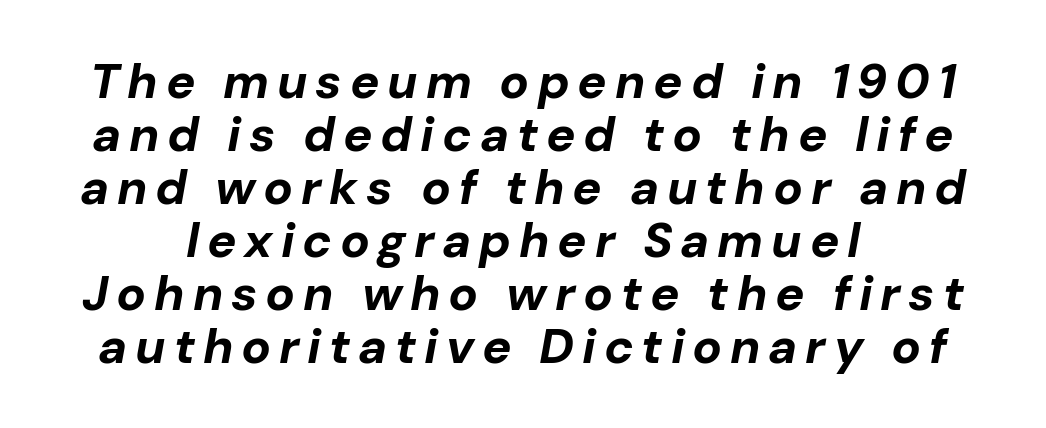
Weight: bold. The passage shown leans; its letterforms are oblique. Does the leading feel generous? Not at all — it's pinched. Each letter keeps its own natural width here, so spacing adapts to shape.
